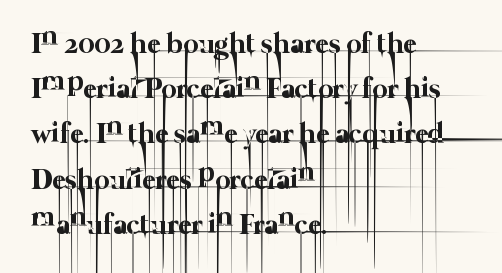
In CSS terms this would be text-align: left. Spacing verdict: proportional, widths tailored to each character. The rendering uses a moderate line-height, typical for paragraphs. The string is rendered with underlining switched off. A quiet, ordinary-to-light weight characterises the typeface.
